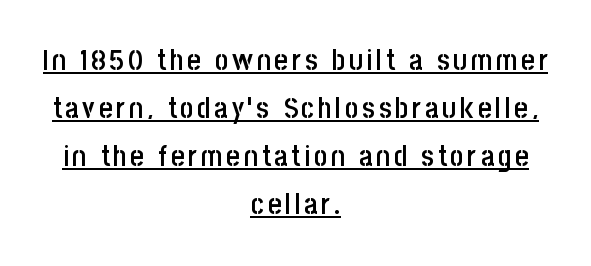
The image shows 29 px semibold, condensed sans-serif type, upright; set centered, normal line spacing (1.65x), underlined; low stroke contrast and a large x-height.
